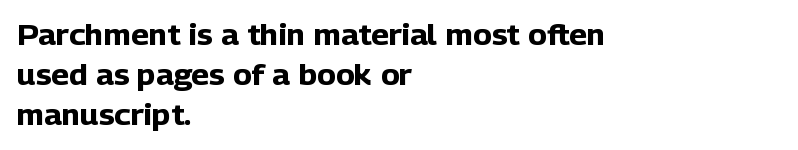
Vertical spacing — default. Regarding serifs, this sample does without them. The letterforms sit shoulder to shoulder at normal distance. Every letter is thick-stroked: bold, no question. In CSS terms this would be text-align: left. The space beneath each line is pristine and unruled.
